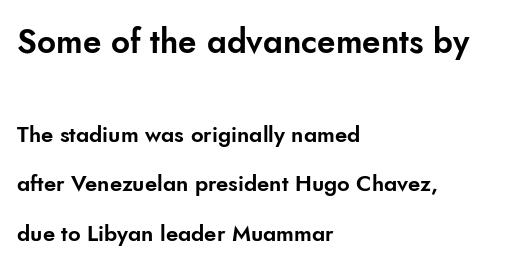
Q: Is the text italic (slanted)? A: No, it is upright.
Q: Is the typeface a serif or a sans-serif typeface? A: Sans-serif.
Q: Is the text underlined? A: No.
Q: How is the paragraph aligned? A: Left-aligned.
Q: Is the spacing between letters normal or unusually wide? A: Normal.
Q: Is the spacing between lines tight, normal or loose? A: Loose.
Q: Which block of text is set in a larger size, the first (top) or the second (bottom)? A: The first (top) one.
Q: Width (condensed, normal, or wide)? A: Normal.
Q: Stroke contrast? A: Low.
Q: x-height? A: Small.
Q: Monospaced? A: No.
